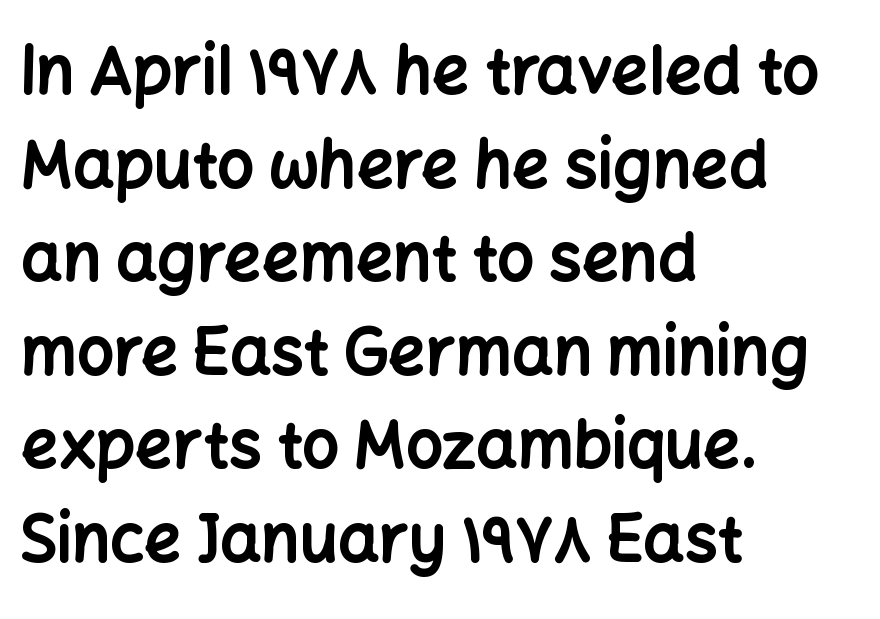
The image shows 65 px bold sans-serif type, upright; set left-aligned, normal line spacing (1.44x), normal letter spacing, not underlined; low stroke contrast and a medium x-height.
